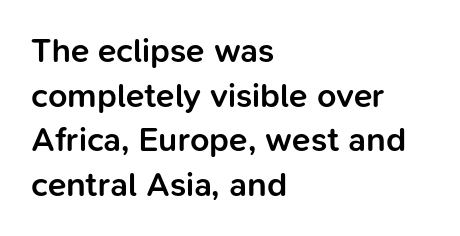
The image shows 34 px semibold sans-serif type, upright; set left-aligned, normal line spacing (1.31x), normal letter spacing, not underlined; low stroke contrast and a medium x-height.
